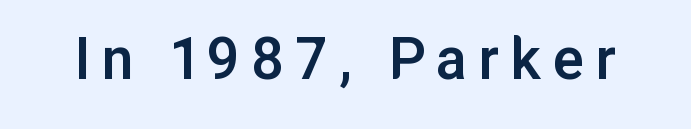
Type style note: lacks serifs. The rendering uses natural spacing where letterforms have individual widths. Italic? Not at all — the glyphs are vertical. Does the weight exceed regular? Yes, but only to semibold.
